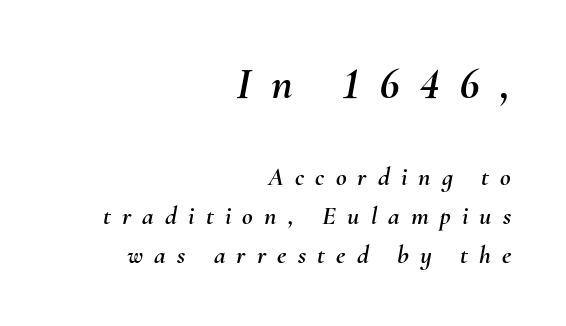
Q: Is the text italic (slanted)? A: Yes, it leans right by about 10 degrees.
Q: Is the text underlined? A: No.
Q: How is the paragraph aligned? A: Right-aligned.
Q: Is the spacing between letters normal or unusually wide? A: Unusually wide.
Q: Is the spacing between lines tight, normal or loose? A: Normal.
Q: Which block of text is set in a larger size, the first (top) or the second (bottom)? A: The first (top) one.
Q: Width (condensed, normal, or wide)? A: Normal.
Q: Stroke contrast? A: Medium.
Q: x-height? A: Small.
Q: Monospaced? A: No.
